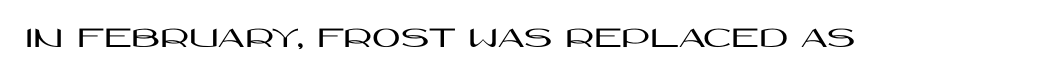
Q: Is the text italic (slanted)? A: No, it is upright.
Q: Is the typeface a serif or a sans-serif typeface? A: Sans-serif.
Q: Is the text underlined? A: No.
Q: Is the spacing between letters normal or unusually wide? A: Normal.
Q: Width (condensed, normal, or wide)? A: Wide.
Q: Stroke contrast? A: High.
Q: x-height? A: Large.
Q: Monospaced? A: No.
